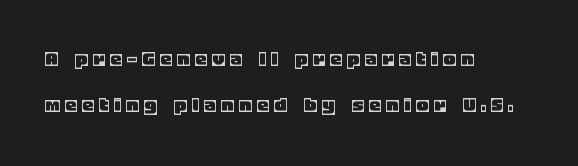
{"italic": "no", "underline": "no", "align": "left", "line_spacing": "loose", "line_spacing_ratio": 2.02, "letter_spacing": "wide", "letter_spacing_em": 0.25, "glyph_px": 23}
